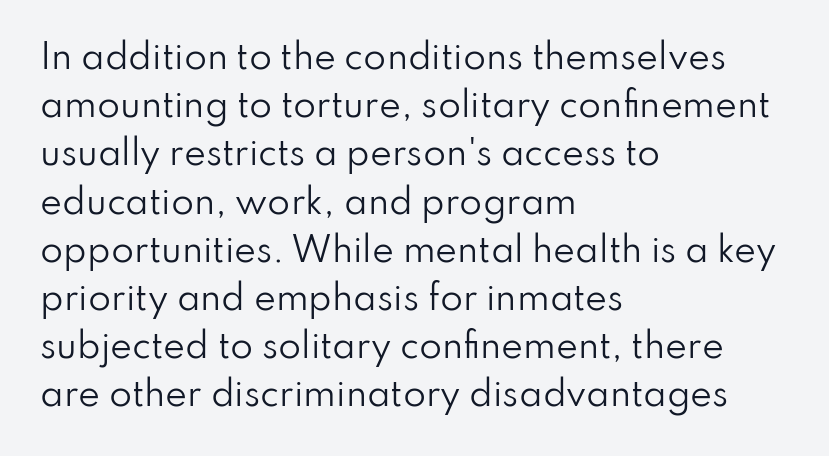
{"serif": "no", "italic": "no", "bold": "no", "weight": "regular", "width": "normal", "stroke_contrast": "low", "x_height": "small", "monospaced": "no", "underline": "no", "align": "left", "line_spacing": "normal", "line_spacing_ratio": 1.46, "letter_spacing": "normal", "letter_spacing_em": 0.0, "glyph_px": 33}
